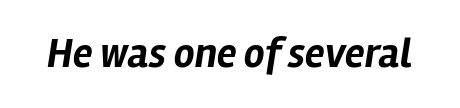
Q: Is the text bold? A: Yes.
Q: Is the text italic (slanted)? A: Yes, it leans right by about 12 degrees.
Q: Is the text underlined? A: No.
Q: Is the spacing between letters normal or unusually wide? A: Normal.
Q: Width (condensed, normal, or wide)? A: Normal.
Q: Stroke contrast? A: Low.
Q: x-height? A: Medium.
Q: Monospaced? A: No.
